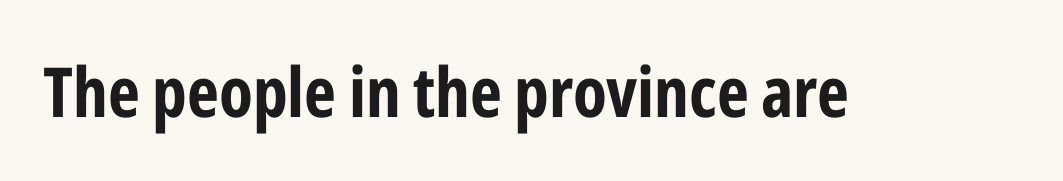
The image shows 69 px bold, condensed sans-serif type, upright; set normal letter spacing, not underlined; low stroke contrast and a medium x-height.
